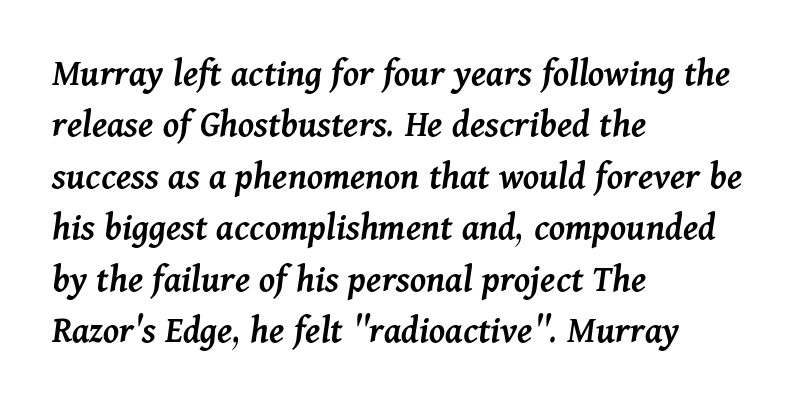
Q: Is the text bold? A: Semi-bold.
Q: Is the text italic (slanted)? A: Yes, it leans right by about 11 degrees.
Q: Is the text underlined? A: No.
Q: How is the paragraph aligned? A: Left-aligned.
Q: Is the spacing between letters normal or unusually wide? A: Normal.
Q: Is the spacing between lines tight, normal or loose? A: Normal.
Q: Width (condensed, normal, or wide)? A: Normal.
Q: Stroke contrast? A: Medium.
Q: x-height? A: Medium.
Q: Monospaced? A: No.
